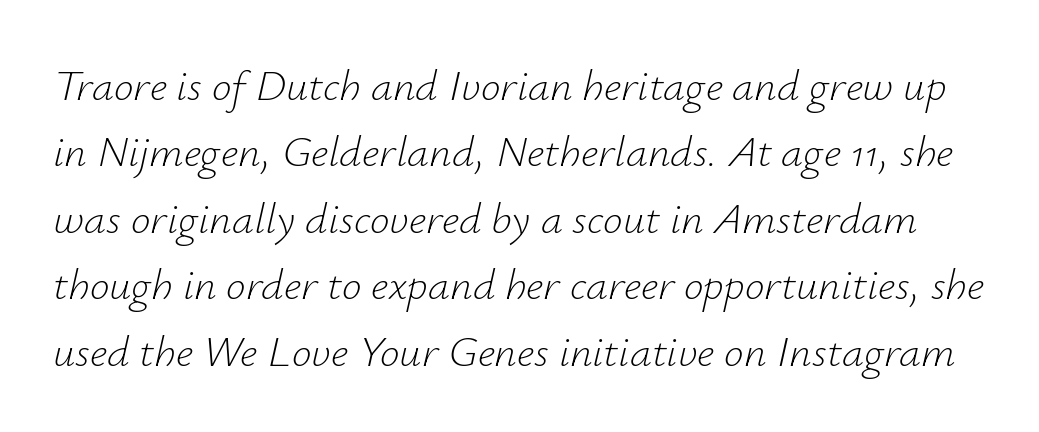
{"italic": "yes", "lean": "right", "slant_degrees": 12, "bold": "no", "weight": "light", "width": "normal", "stroke_contrast": "low", "x_height": "small", "monospaced": "no", "underline": "no", "line_spacing": "normal", "line_spacing_ratio": 1.51, "letter_spacing": "normal", "letter_spacing_em": 0.0, "glyph_px": 44}
